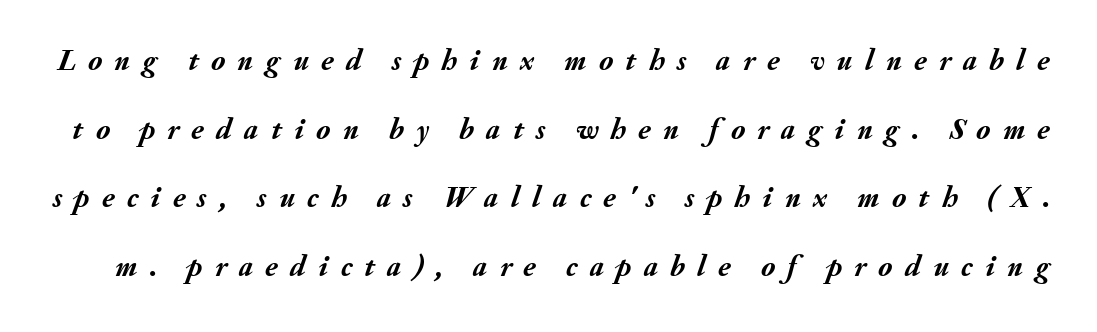
Quick note: underline off. Compared with ordinary roman type, these characters are visibly tilted. This rendering widens character spacing well past its baseline value. On the weight axis this lands at bold, roughly 700. Each letter keeps its own natural width here, so spacing adapts to shape.
